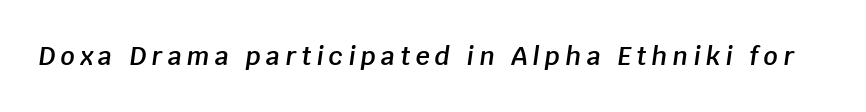
The image shows 25 px text type, italic (leaning right); set unusually wide letter spacing (+0.21 em), not underlined.
